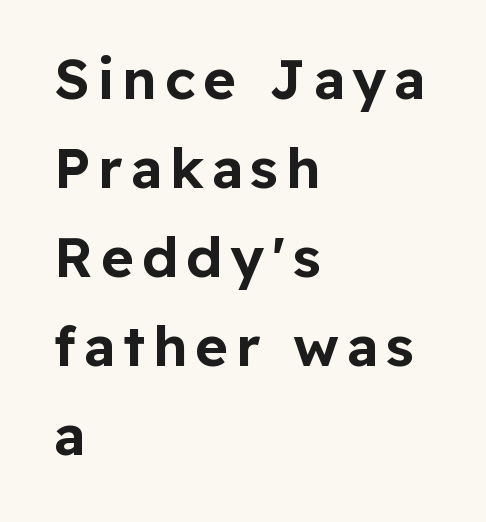
The image shows 56 px sans-serif type, upright; set left-aligned, normal line spacing (1.59x), not underlined; low stroke contrast and a medium x-height.
